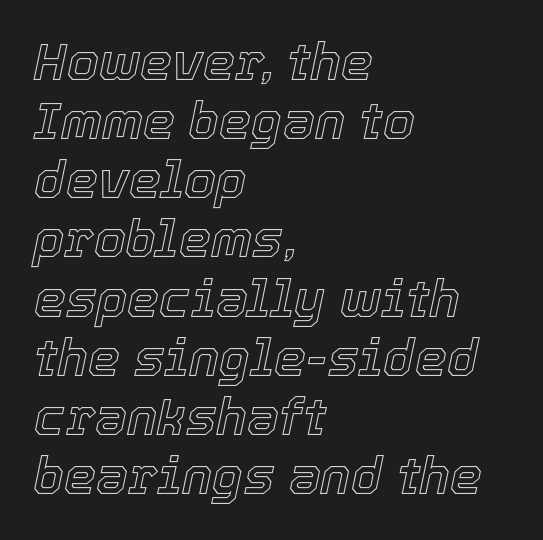
{"italic": "yes", "lean": "right", "slant_degrees": 12, "width": "normal", "x_height": "medium", "monospaced": "no", "underline": "no", "align": "left", "line_spacing_ratio": 1.16, "letter_spacing": "normal", "letter_spacing_em": 0.0, "glyph_px": 51}
